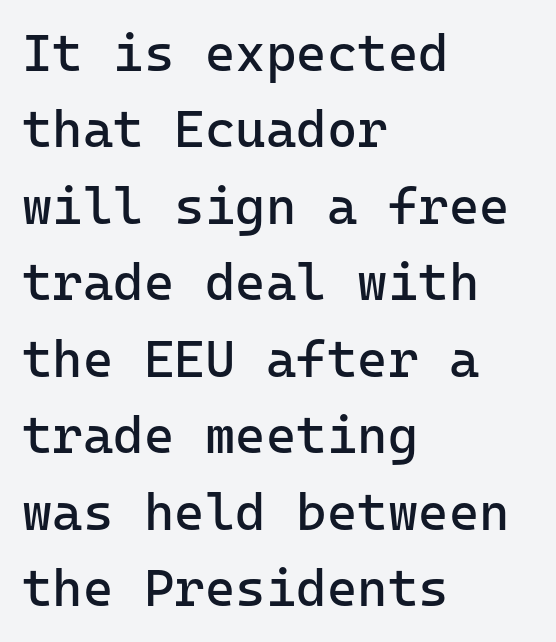
{"serif": "no", "italic": "no", "bold": "no", "weight": "regular", "width": "normal", "stroke_contrast": "low", "x_height": "medium", "monospaced": "yes", "underline": "no", "align": "left", "line_spacing": "normal", "line_spacing_ratio": 1.47, "letter_spacing": "normal", "letter_spacing_em": 0.0, "glyph_px": 52}
